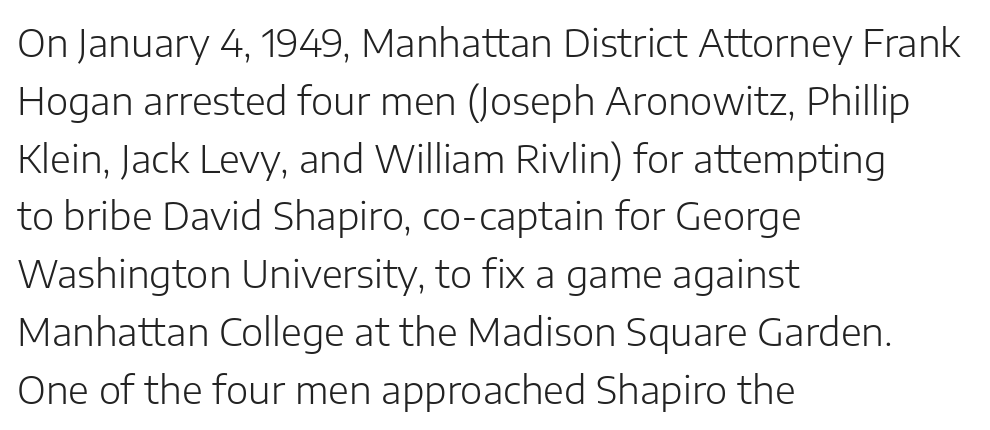
Q: Is the text bold? A: No.
Q: Is the text italic (slanted)? A: No, it is upright.
Q: Is the typeface a serif or a sans-serif typeface? A: Sans-serif.
Q: Is the text underlined? A: No.
Q: How is the paragraph aligned? A: Left-aligned.
Q: Is the spacing between letters normal or unusually wide? A: Normal.
Q: Is the spacing between lines tight, normal or loose? A: Normal.
Q: Width (condensed, normal, or wide)? A: Normal.
Q: Stroke contrast? A: Low.
Q: x-height? A: Medium.
Q: Monospaced? A: No.
